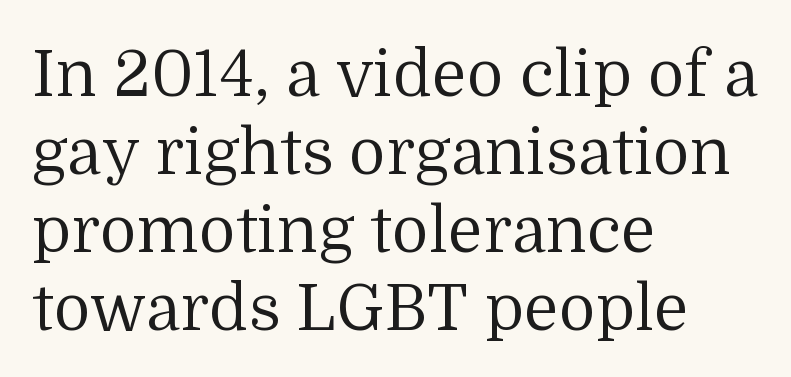
The image shows 64 px regular-weight serif type, upright; set left-aligned, line spacing 1.22x, normal letter spacing, not underlined; medium stroke contrast and a medium x-height.
